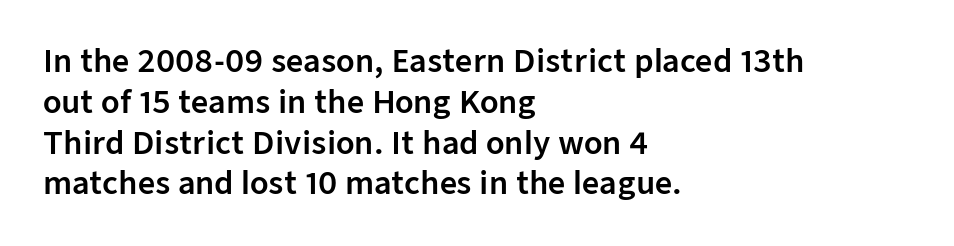
Q: Is the text italic (slanted)? A: No, it is upright.
Q: Is the typeface a serif or a sans-serif typeface? A: Sans-serif.
Q: Is the text underlined? A: No.
Q: How is the paragraph aligned? A: Left-aligned.
Q: Is the spacing between letters normal or unusually wide? A: Normal.
Q: Is the spacing between lines tight, normal or loose? A: Normal.
Q: Width (condensed, normal, or wide)? A: Normal.
Q: Stroke contrast? A: Low.
Q: x-height? A: Medium.
Q: Monospaced? A: No.
